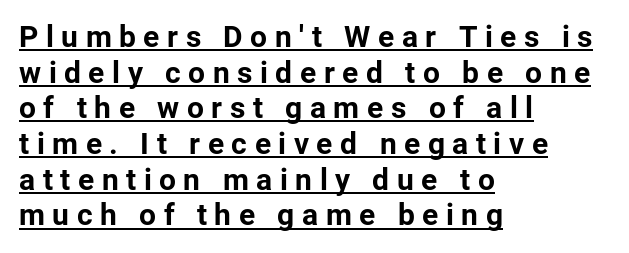
The image shows 30 px bold sans-serif type, upright; set left-aligned, line spacing 1.19x, unusually wide letter spacing (+0.25 em), underlined; low stroke contrast and a medium x-height.
